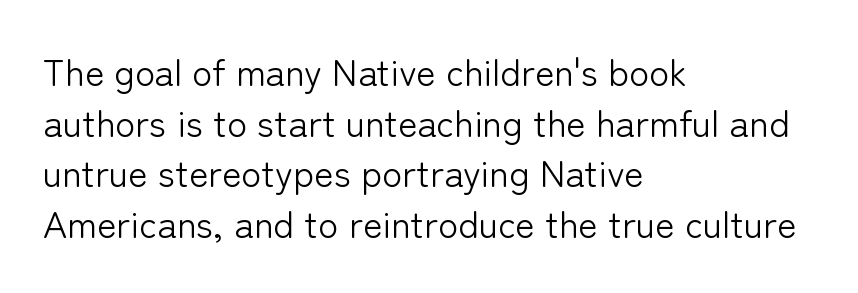
Proportional: the letters do not fall into vertical columns. This is not heavy type; no bold has been used. Descenders hang freely into open space. This sample uses plain, unmodified letter spacing. The typesetter chose a ragged-right arrangement here.
